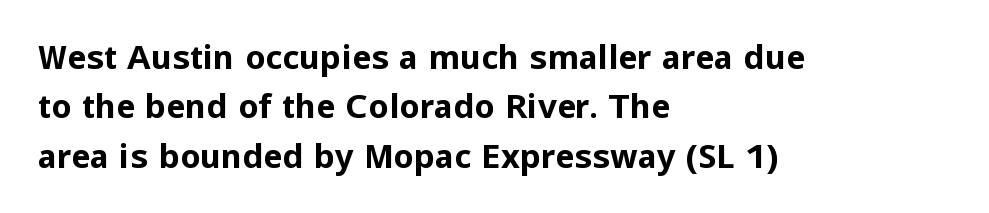
The image shows 32 px bold sans-serif type, upright; set left-aligned, normal line spacing (1.54x), normal letter spacing, not underlined; low stroke contrast and a medium x-height.
